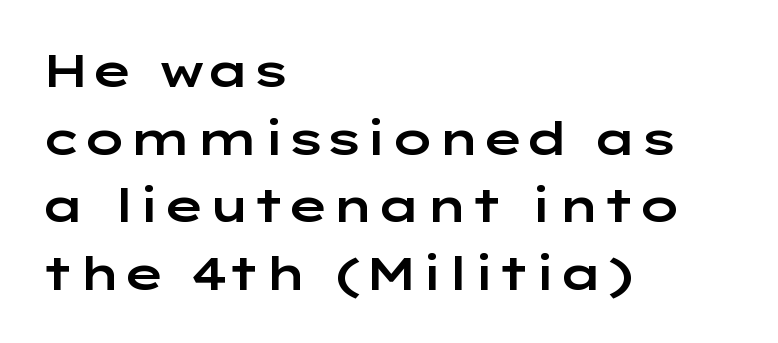
{"serif": "no", "italic": "no", "width": "wide", "stroke_contrast": "low", "x_height": "medium", "monospaced": "no", "underline": "no", "align": "left", "line_spacing": "normal", "line_spacing_ratio": 1.47, "letter_spacing": "normal", "letter_spacing_em": 0.0, "glyph_px": 46}
